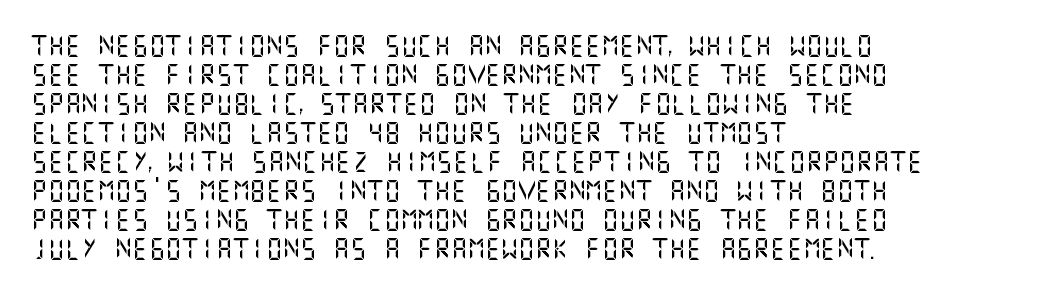
Q: Is the text italic (slanted)? A: No, it is upright.
Q: Is the text underlined? A: No.
Q: How is the paragraph aligned? A: Left-aligned.
Q: Is the spacing between letters normal or unusually wide? A: Normal.
Q: Is the spacing between lines tight, normal or loose? A: Normal.
